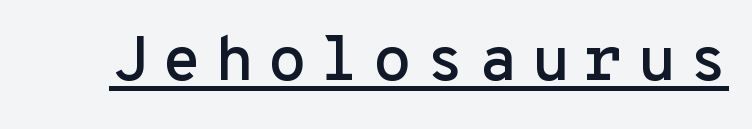
The image shows 63 px sans-serif type, upright, monospaced; set unusually wide letter spacing (+0.22 em), underlined; low stroke contrast and a medium x-height.
